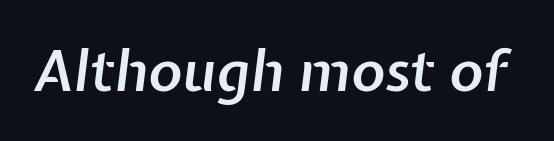
Q: Is the text bold? A: Semi-bold.
Q: Is the text italic (slanted)? A: Yes, it leans right by about 7 degrees.
Q: Is the text underlined? A: No.
Q: Is the spacing between letters normal or unusually wide? A: Normal.
Q: Width (condensed, normal, or wide)? A: Normal.
Q: Stroke contrast? A: Low.
Q: x-height? A: Medium.
Q: Monospaced? A: No.
